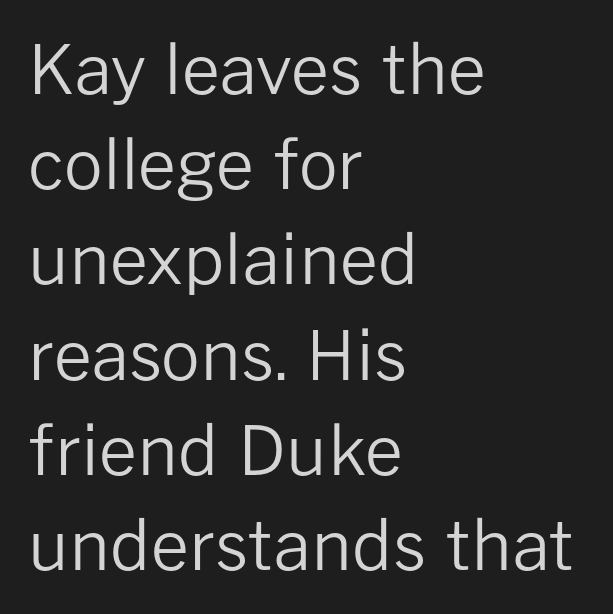
How are the letters spaced? Ordinarily, with no added tracking. The typesetting does not lean heavy: it is not bold. Horizontal alignment here is leftward, the default for most running prose. The designer left line spacing at the default.
